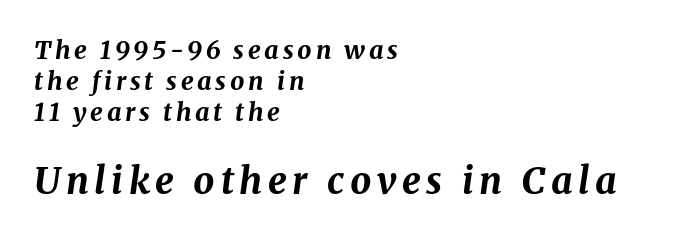
The image shows 37 px bold type, italic (leaning right); set left-aligned, line spacing 1.24x, not underlined; the second (bottom) block is 1.48x larger; medium stroke contrast and a medium x-height.
